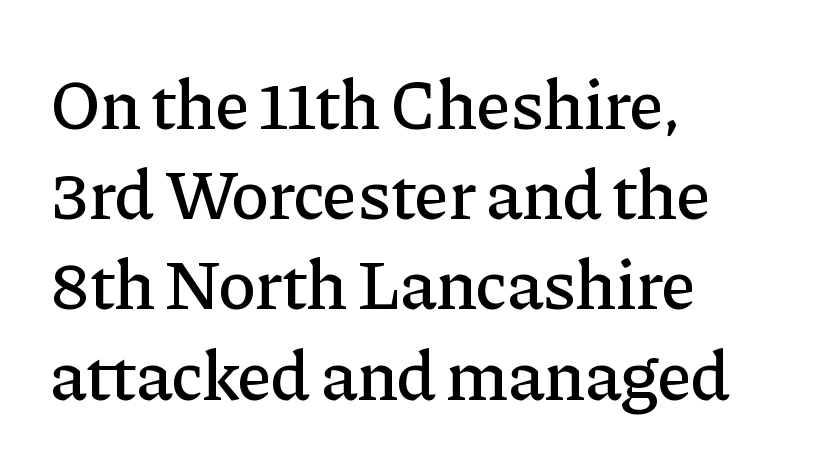
{"serif": "yes", "italic": "no", "width": "normal", "stroke_contrast": "low", "x_height": "medium", "monospaced": "no", "underline": "no", "align": "left", "line_spacing": "normal", "line_spacing_ratio": 1.27, "letter_spacing": "normal", "letter_spacing_em": 0.0, "glyph_px": 71}
